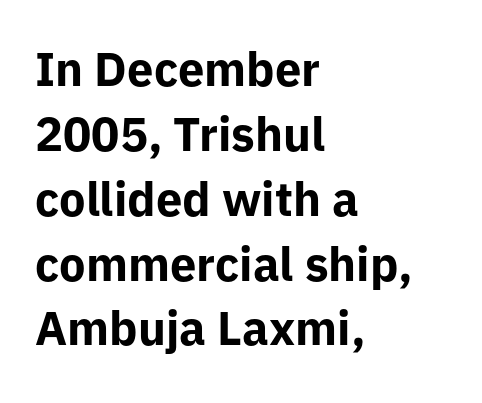
Students, this is bold: see how much ink each stroke carries. Posture: upright roman. Tracking value appears to be zero — textbook default spacing. Line beginnings align vertically; line endings do not.
